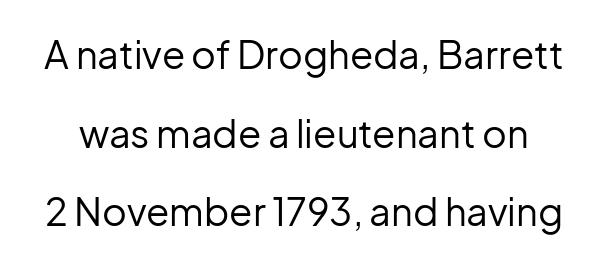
{"serif": "no", "italic": "no", "bold": "no", "weight": "regular", "width": "normal", "stroke_contrast": "low", "x_height": "medium", "monospaced": "no", "underline": "no", "line_spacing": "loose", "line_spacing_ratio": 2.07, "letter_spacing": "normal", "letter_spacing_em": 0.0, "glyph_px": 38}
